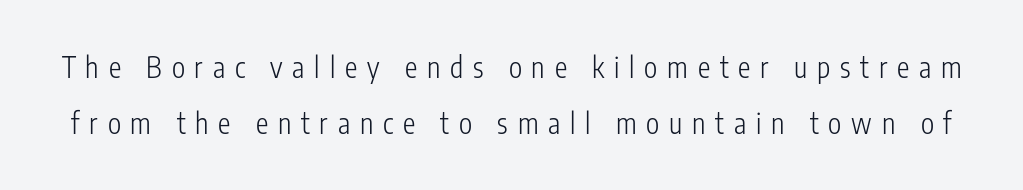
The image shows 28 px light, condensed sans-serif type, upright; set loose line spacing (1.99x), unusually wide letter spacing (+0.35 em), not underlined; low stroke contrast and a medium x-height.
